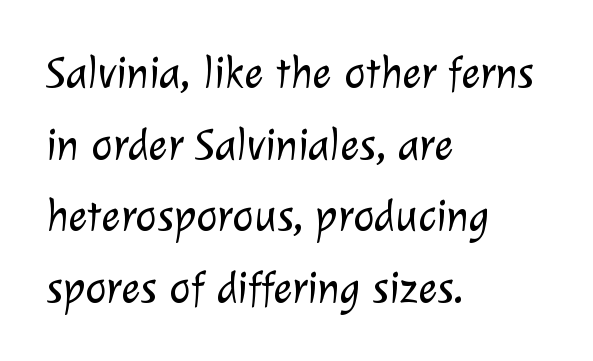
Q: Is the text bold? A: No.
Q: Is the typeface a serif or a sans-serif typeface? A: Sans-serif.
Q: Is the text underlined? A: No.
Q: How is the paragraph aligned? A: Left-aligned.
Q: Is the spacing between letters normal or unusually wide? A: Normal.
Q: Is the spacing between lines tight, normal or loose? A: Normal.
Q: Width (condensed, normal, or wide)? A: Normal.
Q: Stroke contrast? A: Low.
Q: x-height? A: Medium.
Q: Monospaced? A: No.
